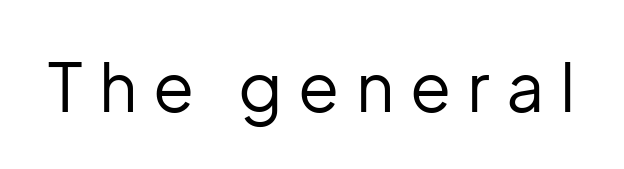
The space directly below the letters is spotless. The type is letterspaced generously, with wide tracking. This is roman type, the default non-slanted kind. The letterforms sit at book weight or below.
